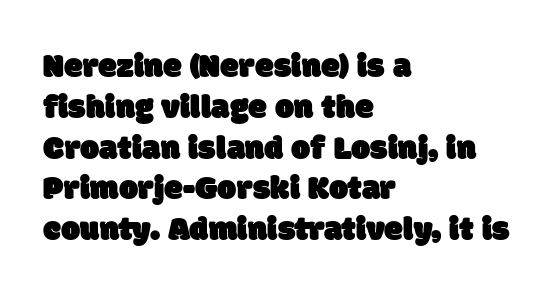
{"serif": "no", "width": "normal", "stroke_contrast": "low", "x_height": "large", "monospaced": "no", "underline": "no", "align": "left", "line_spacing_ratio": 1.2, "letter_spacing": "normal", "letter_spacing_em": 0.0, "glyph_px": 34}
